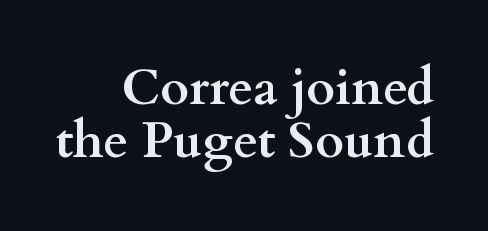
{"serif": "yes", "italic": "no", "bold": "yes", "weight": "semibold", "width": "wide", "stroke_contrast": "medium", "x_height": "small", "monospaced": "no", "underline": "no", "align": "right", "line_spacing": "tight", "line_spacing_ratio": 1.07, "letter_spacing": "normal", "letter_spacing_em": 0.0, "glyph_px": 50}
